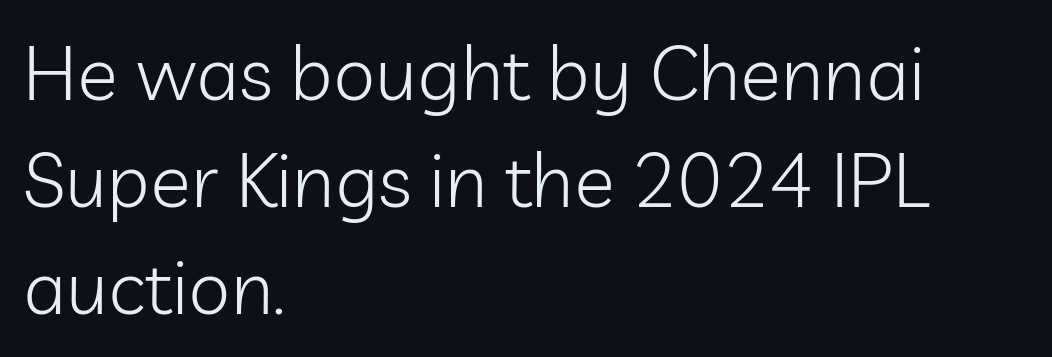
Q: Is the text bold? A: No.
Q: Is the text italic (slanted)? A: No, it is upright.
Q: Is the typeface a serif or a sans-serif typeface? A: Sans-serif.
Q: Is the text underlined? A: No.
Q: How is the paragraph aligned? A: Left-aligned.
Q: Is the spacing between letters normal or unusually wide? A: Normal.
Q: Is the spacing between lines tight, normal or loose? A: Normal.
Q: Width (condensed, normal, or wide)? A: Normal.
Q: Stroke contrast? A: Low.
Q: x-height? A: Medium.
Q: Monospaced? A: No.
